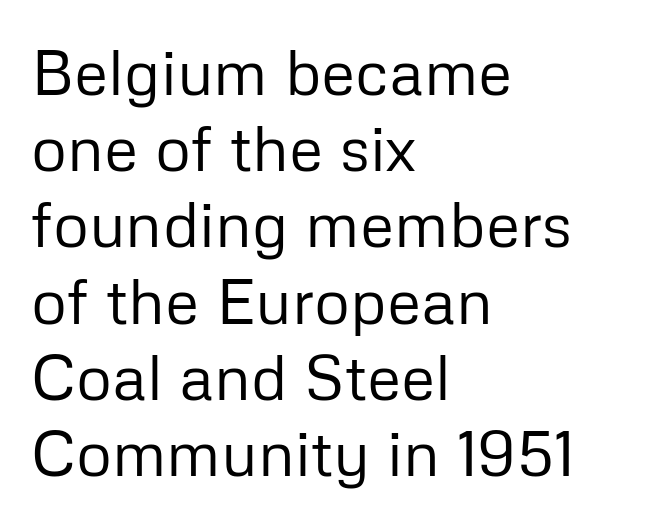
{"serif": "no", "italic": "no", "bold": "no", "weight": "regular", "width": "normal", "stroke_contrast": "low", "x_height": "medium", "monospaced": "no", "underline": "no", "align": "left", "line_spacing_ratio": 1.21, "letter_spacing": "normal", "letter_spacing_em": 0.0, "glyph_px": 63}
